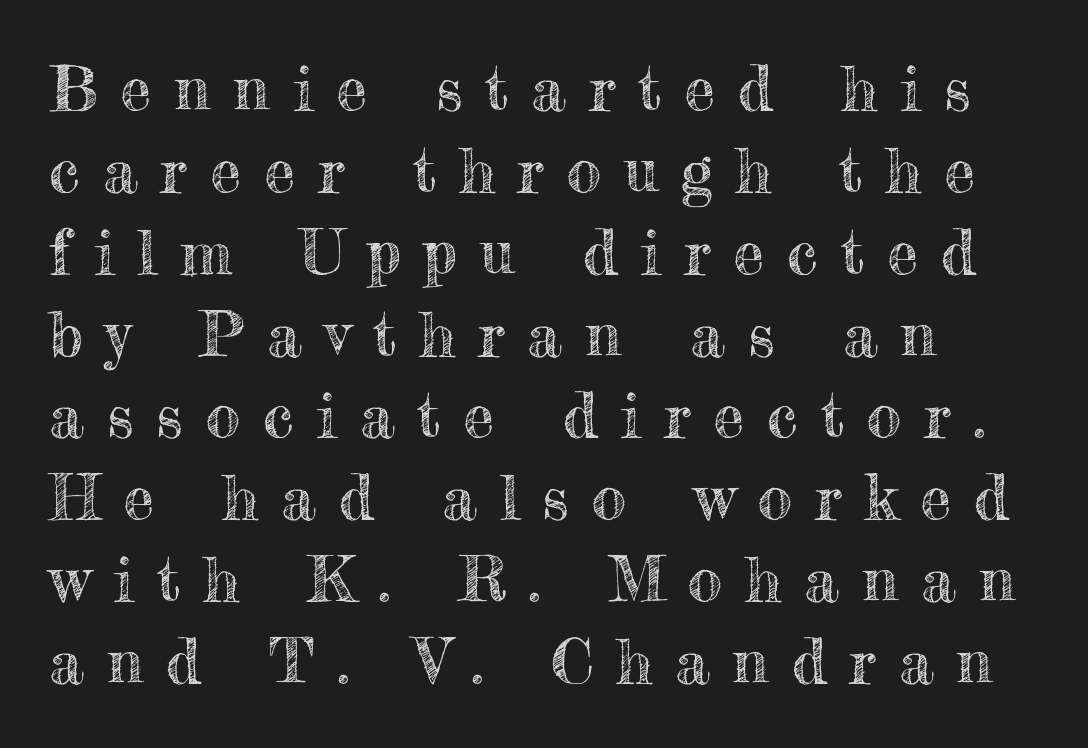
Proportional: the letters do not fall into vertical columns. These lines were composed using upright roman letters. Someone cranked the tracking dial way up on this one. Glance below the letters and you will spot only blank space. These lines stack with their left ends in a neat column.
